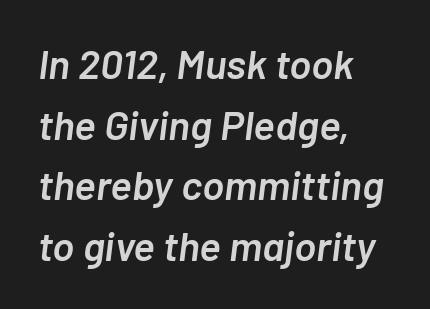
The image shows 41 px semibold type, italic (leaning right); set left-aligned, normal line spacing (1.48x), normal letter spacing, not underlined; low stroke contrast and a medium x-height.
